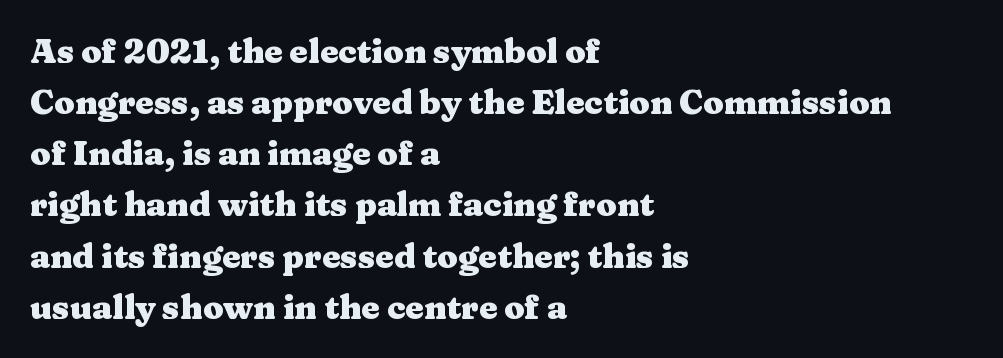
Q: Is the text bold? A: Yes.
Q: Is the text italic (slanted)? A: No, it is upright.
Q: Is the typeface a serif or a sans-serif typeface? A: Serif.
Q: Is the text underlined? A: No.
Q: How is the paragraph aligned? A: Left-aligned.
Q: Is the spacing between letters normal or unusually wide? A: Normal.
Q: Is the spacing between lines tight, normal or loose? A: Normal.
Q: Width (condensed, normal, or wide)? A: Wide.
Q: Stroke contrast? A: Medium.
Q: x-height? A: Medium.
Q: Monospaced? A: No.
